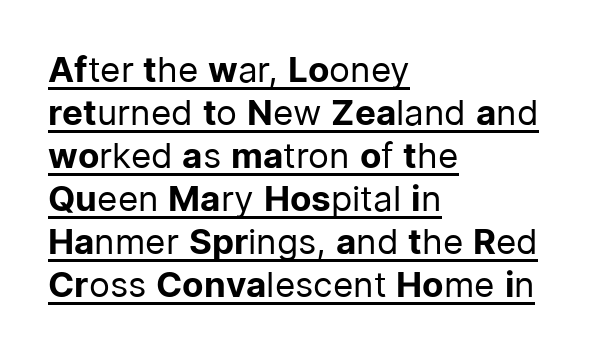
{"serif": "no", "italic": "no", "bold": "no", "weight": "regular", "width": "normal", "stroke_contrast": "low", "x_height": "medium", "monospaced": "no", "underline": "yes", "align": "left", "line_spacing_ratio": 1.23, "letter_spacing": "normal", "letter_spacing_em": 0.0, "glyph_px": 35}
